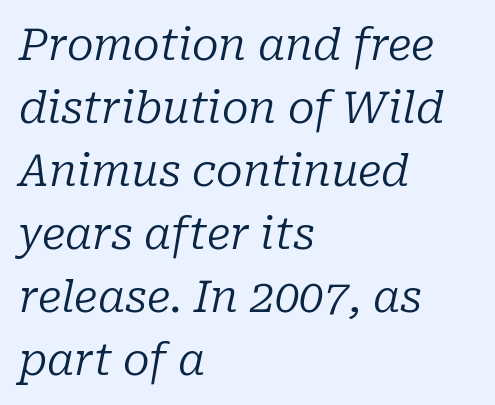
The image shows 44 px regular-weight serif type, italic (leaning right); set left-aligned, normal line spacing (1.43x), normal letter spacing, not underlined; low stroke contrast and a medium x-height.
